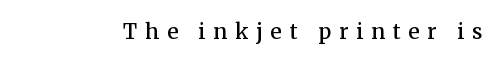
{"italic": "no", "bold": "semi", "underline": "no", "letter_spacing": "wide", "letter_spacing_em": 0.37, "glyph_px": 21}
